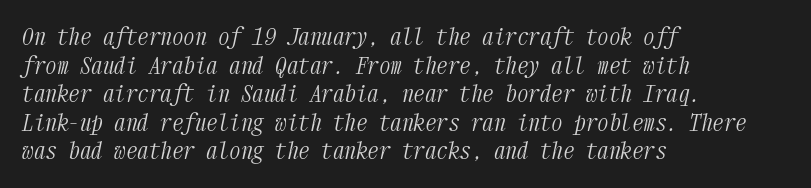
{"italic": "yes", "lean": "right", "slant_degrees": 12, "bold": "no", "underline": "no", "align": "left", "line_spacing_ratio": 1.24, "letter_spacing": "normal", "letter_spacing_em": 0.0, "glyph_px": 23}
